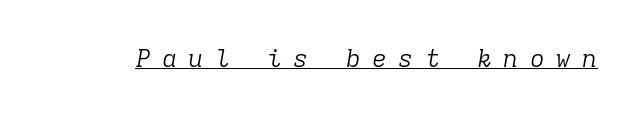
The tracking reads as deliberately expanded to a designer's eye. Underlining? Definitely there. Each stroke keeps to a modest, everyday thickness or less. Posture: slanted.
